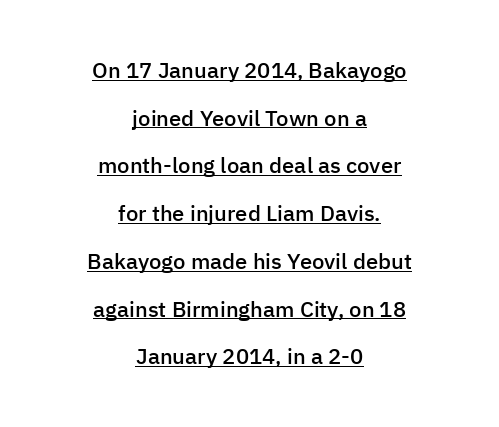
Where is the straight margin? There isn't one; the lines are centered. What's the leading like? Stretched, with rows far apart. Every letter is mildly thick-stroked: semibold rather than bold. The line texture is even and compact thanks to regular tracking. Caption: lettering with a line underneath. Unlike italic type, these characters show no tilt at all.
